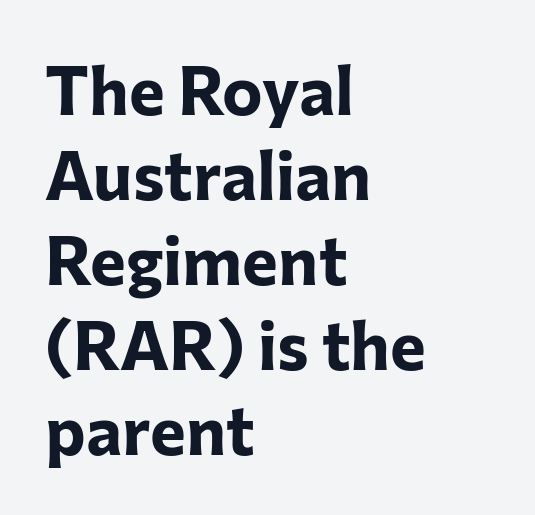
{"serif": "no", "italic": "no", "bold": "yes", "weight": "bold", "width": "normal", "stroke_contrast": "low", "x_height": "medium", "monospaced": "no", "underline": "no", "align": "left", "line_spacing": "normal", "line_spacing_ratio": 1.25, "letter_spacing": "normal", "letter_spacing_em": 0.0, "glyph_px": 68}
